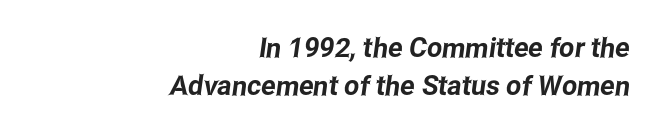
{"underline": "no", "align": "right", "line_spacing": "normal", "line_spacing_ratio": 1.42, "letter_spacing": "normal", "letter_spacing_em": 0.0, "glyph_px": 27}
